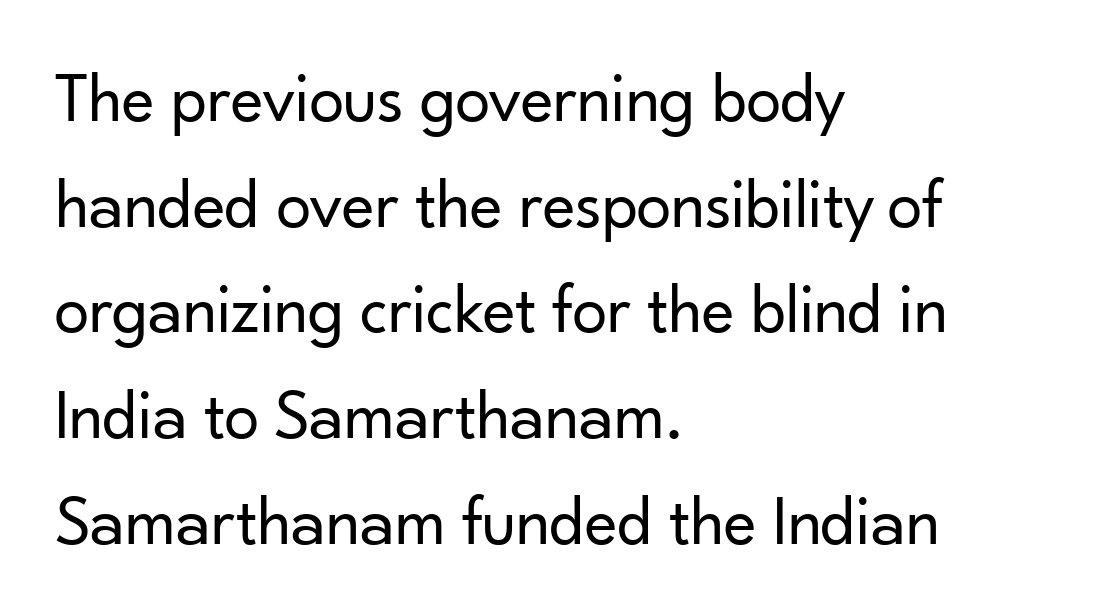
{"serif": "no", "italic": "no", "bold": "no", "weight": "regular", "width": "normal", "stroke_contrast": "low", "x_height": "small", "monospaced": "no", "underline": "no", "align": "left", "line_spacing": "normal", "line_spacing_ratio": 1.51, "letter_spacing": "normal", "letter_spacing_em": 0.0, "glyph_px": 70}
